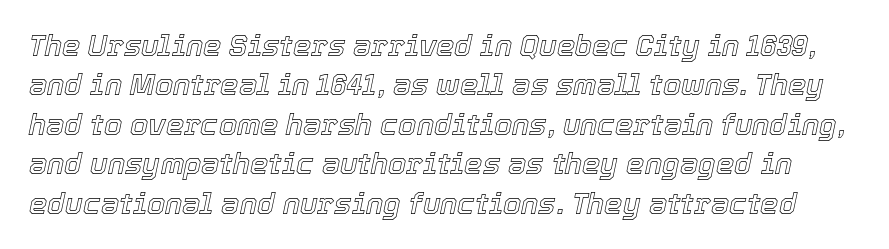
The passage shown leans; its letterforms are oblique. The letters sit at their default tracking, neither squeezed nor spread. Just letters on the line, the space beneath them empty. Evenly set lines give the paragraph a standard silhouette. This sample has the flowing, uneven cadence of proportional lettering.
